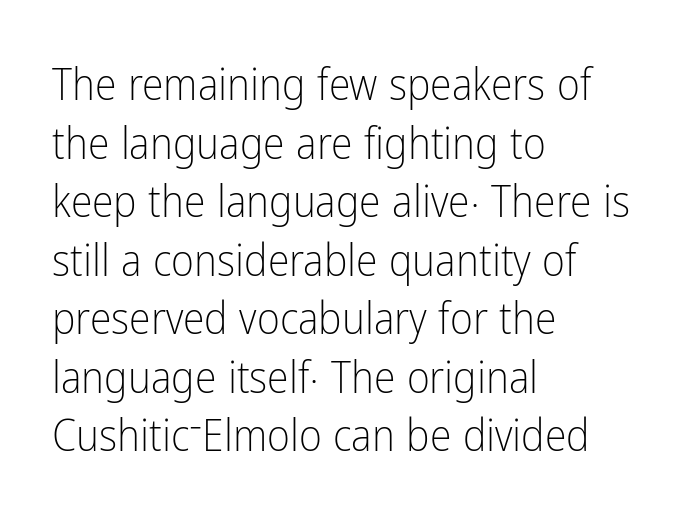
Q: Is the text bold? A: No.
Q: Is the text italic (slanted)? A: No, it is upright.
Q: Is the typeface a serif or a sans-serif typeface? A: Sans-serif.
Q: Is the text underlined? A: No.
Q: How is the paragraph aligned? A: Left-aligned.
Q: Is the spacing between letters normal or unusually wide? A: Normal.
Q: Is the spacing between lines tight, normal or loose? A: Normal.
Q: Width (condensed, normal, or wide)? A: Condensed.
Q: Stroke contrast? A: Low.
Q: x-height? A: Medium.
Q: Monospaced? A: No.
